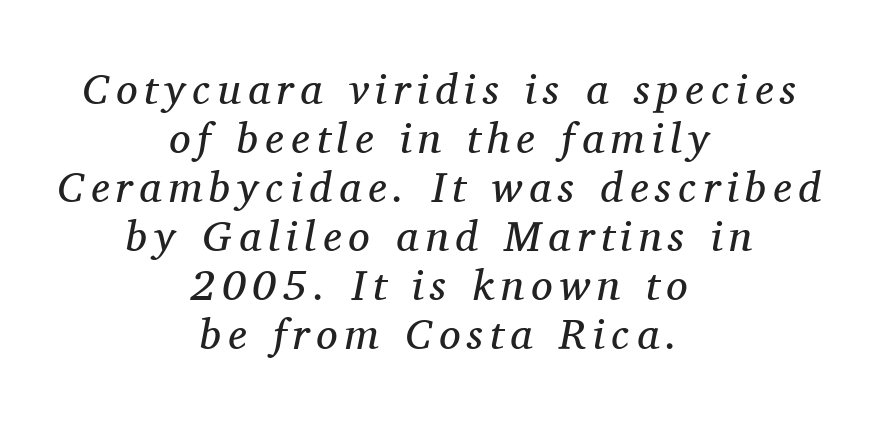
{"serif": "yes", "italic": "yes", "lean": "right", "slant_degrees": 11, "bold": "no", "weight": "regular", "width": "normal", "stroke_contrast": "medium", "x_height": "medium", "monospaced": "no", "underline": "no", "align": "center", "line_spacing": "tight", "line_spacing_ratio": 1.14, "glyph_px": 43}
